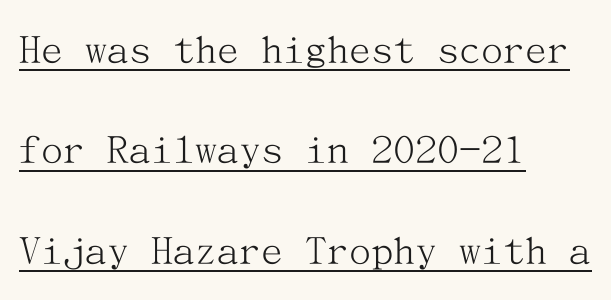
The image shows 44 px light serif type, upright; set left-aligned, loose line spacing (2.28x), normal letter spacing, underlined; medium stroke contrast and a medium x-height.
